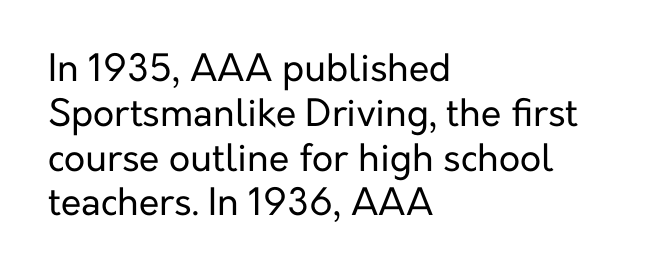
The image shows 37 px regular-weight sans-serif type, upright; set left-aligned, line spacing 1.21x, normal letter spacing, not underlined; low stroke contrast and a medium x-height.
